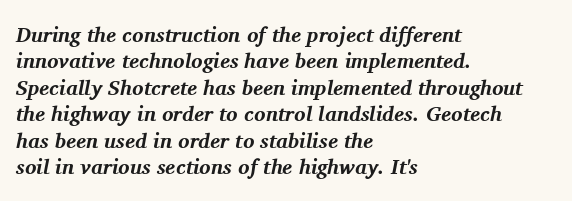
No extra tracking has been applied to these lines. Just letters on the line, the space beneath them empty. The block of text has a typical density, with ordinary space between rows. These lines stack with their left ends in a neat column. Would a proofreader flag this as italicized? Yes. What weight is shown? A full bold with thick strokes.
